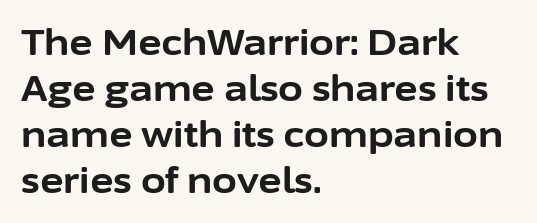
Q: Is the text bold? A: Yes.
Q: Is the text italic (slanted)? A: No, it is upright.
Q: Is the typeface a serif or a sans-serif typeface? A: Sans-serif.
Q: Is the text underlined? A: No.
Q: How is the paragraph aligned? A: Left-aligned.
Q: Is the spacing between letters normal or unusually wide? A: Normal.
Q: Is the spacing between lines tight, normal or loose? A: Normal.
Q: Width (condensed, normal, or wide)? A: Normal.
Q: Stroke contrast? A: Low.
Q: x-height? A: Medium.
Q: Monospaced? A: No.
